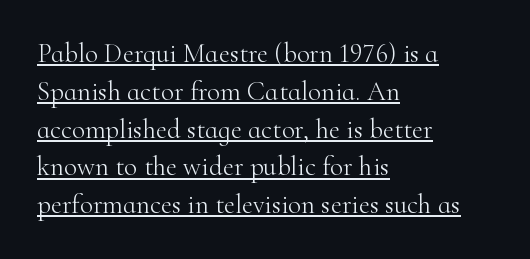
{"italic": "no", "bold": "no", "underline": "yes", "align": "left", "line_spacing": "normal", "line_spacing_ratio": 1.4, "letter_spacing": "normal", "letter_spacing_em": 0.0, "glyph_px": 27}
